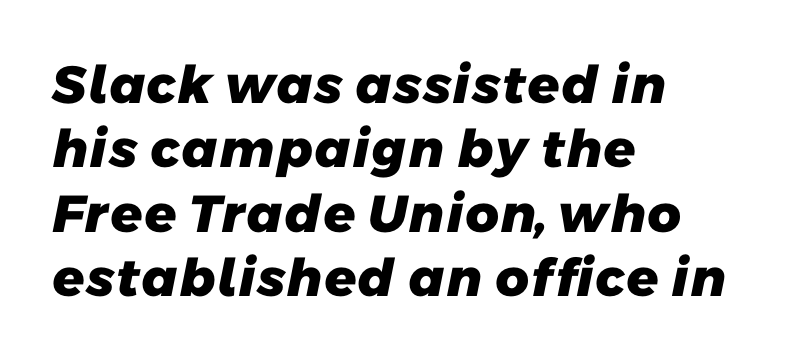
This is heavy type, rendered in bold. What stands out about the letter spacing? Nothing — it is the standard amount. Leftover space on each line is placed entirely after the last word. Decoration check: the copy has no underline. Looks like regular typesetting: each glyph gets only the width it needs.
